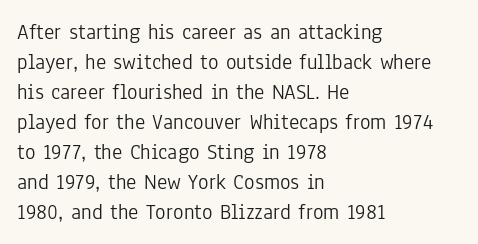
The image shows 22 px text type, upright; set left-aligned, normal line spacing (1.36x), normal letter spacing, not underlined.
